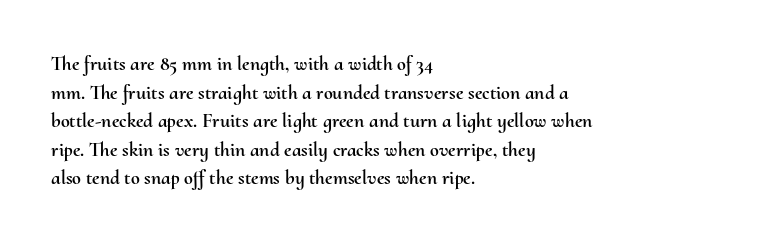
Every character sits straight up, as roman type does. The glyphs are unaccompanied by any horizontal stroke below them. Normally led — the rows are evenly, conventionally spaced. If you drew a ruler down the left edge, every line would touch it. The type is set solid horizontally, with unmodified tracking.
